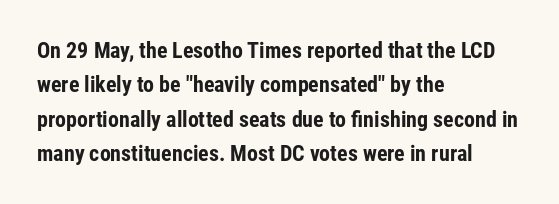
The image shows 22 px bold type, upright; set left-aligned, normal line spacing (1.56x), normal letter spacing, not underlined.
